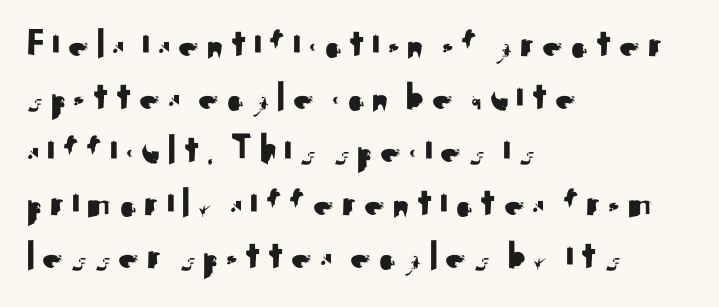
Q: Is the text italic (slanted)? A: No, it is upright.
Q: Is the typeface a serif or a sans-serif typeface? A: Sans-serif.
Q: Is the text underlined? A: No.
Q: How is the paragraph aligned? A: Left-aligned.
Q: Is the spacing between lines tight, normal or loose? A: Normal.
Q: Width (condensed, normal, or wide)? A: Normal.
Q: Stroke contrast? A: Medium.
Q: x-height? A: Small.
Q: Monospaced? A: No.
